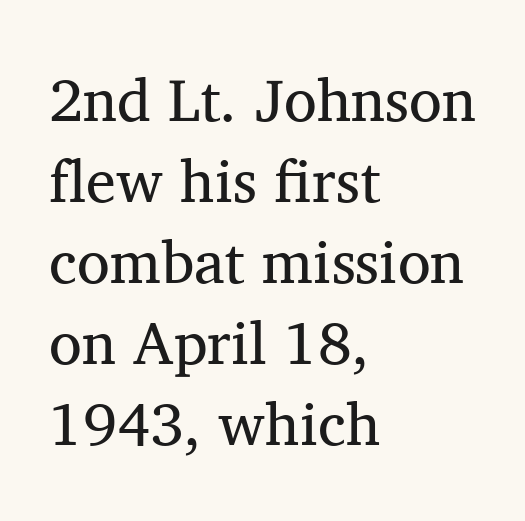
Q: Is the text bold? A: No.
Q: Is the text italic (slanted)? A: No, it is upright.
Q: Is the typeface a serif or a sans-serif typeface? A: Serif.
Q: Is the text underlined? A: No.
Q: How is the paragraph aligned? A: Left-aligned.
Q: Is the spacing between letters normal or unusually wide? A: Normal.
Q: Is the spacing between lines tight, normal or loose? A: Normal.
Q: Width (condensed, normal, or wide)? A: Normal.
Q: Stroke contrast? A: Medium.
Q: x-height? A: Medium.
Q: Monospaced? A: No.
